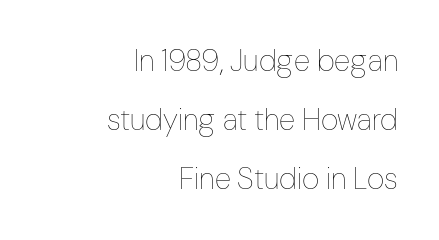
The strokes are not fattened; the text isn't bold. The baseline area is clear. Vertical strokes here are truly vertical. Is this a fixed-width face? No — the glyphs have proportional, varying widths.
